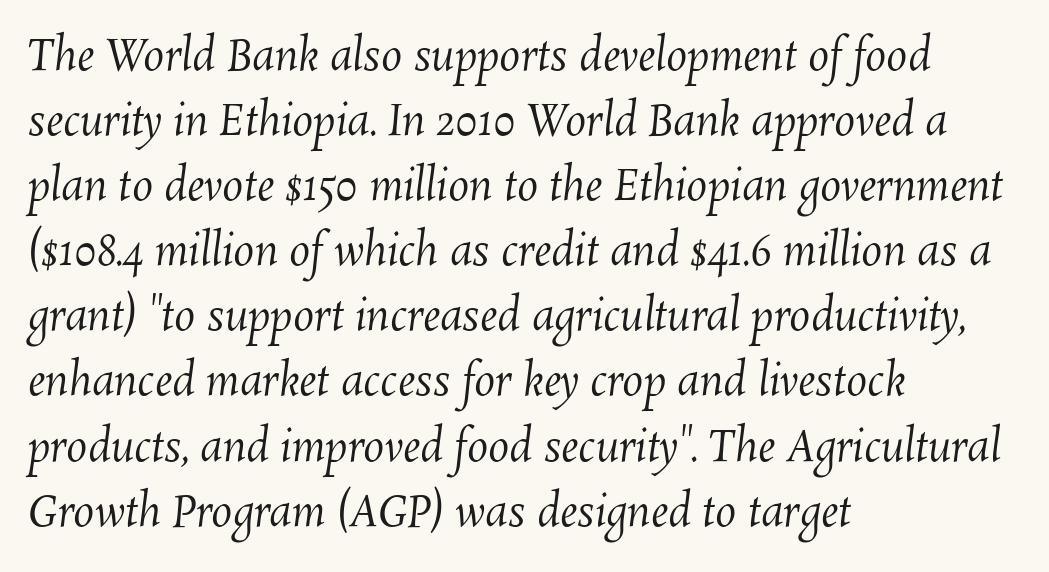
Spacing verdict: proportional, widths tailored to each character. Vertically, the passage feels balanced, rows spaced as you'd expect. The face looks like a standard text weight, possibly lighter. Just letters on the line, the space beneath them empty.
